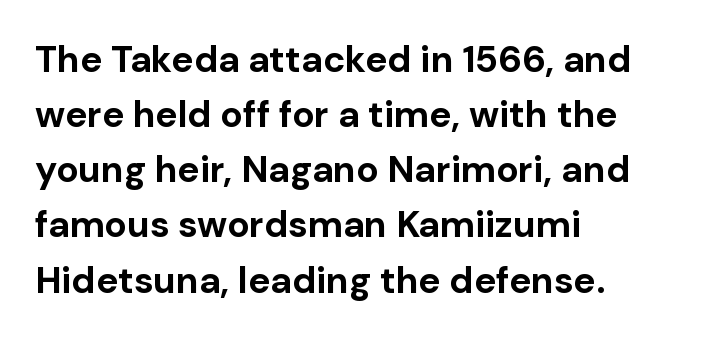
{"serif": "no", "italic": "no", "bold": "yes", "weight": "bold", "width": "normal", "stroke_contrast": "low", "x_height": "medium", "monospaced": "no", "underline": "no", "align": "left", "line_spacing": "normal", "line_spacing_ratio": 1.49, "letter_spacing": "normal", "letter_spacing_em": 0.0, "glyph_px": 37}
